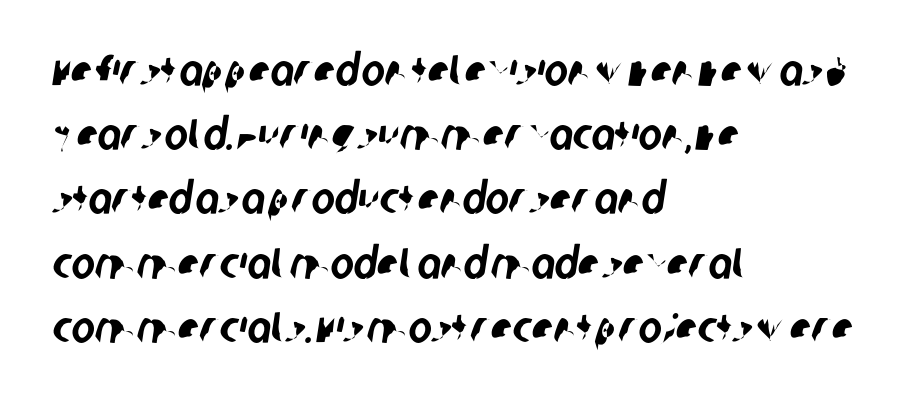
The letters sit at their default tracking, neither squeezed nor spread. Proportional: the letters do not fall into vertical columns. The typesetter chose a ragged-right arrangement here. This block has exactly the height ordinary leading produces.
